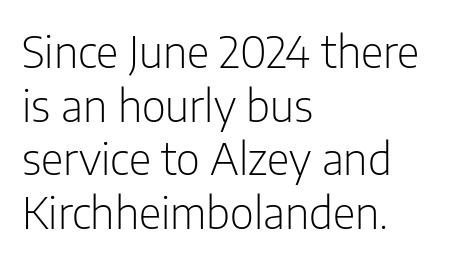
Q: Is the text bold? A: No.
Q: Is the text italic (slanted)? A: No, it is upright.
Q: Is the typeface a serif or a sans-serif typeface? A: Sans-serif.
Q: Is the text underlined? A: No.
Q: How is the paragraph aligned? A: Left-aligned.
Q: Is the spacing between letters normal or unusually wide? A: Normal.
Q: Width (condensed, normal, or wide)? A: Condensed.
Q: Stroke contrast? A: Low.
Q: x-height? A: Medium.
Q: Monospaced? A: No.
